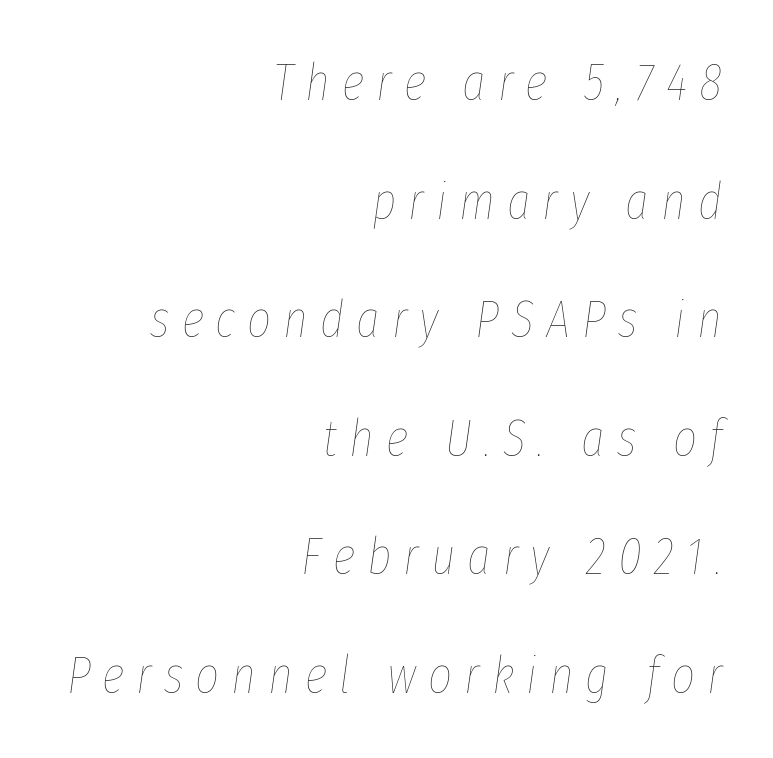
The image shows 52 px thin, condensed type, italic (leaning right); set right-aligned, loose line spacing (2.28x), unusually wide letter spacing (+0.23 em), not underlined; low stroke contrast and a medium x-height.
